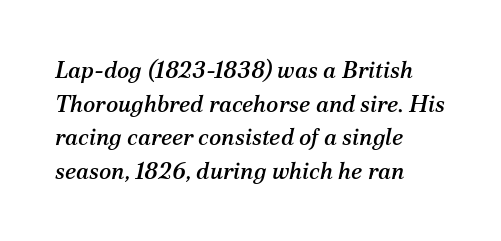
The image shows 23 px text type, italic (leaning right); set left-aligned, normal line spacing (1.46x), normal letter spacing, not underlined.
